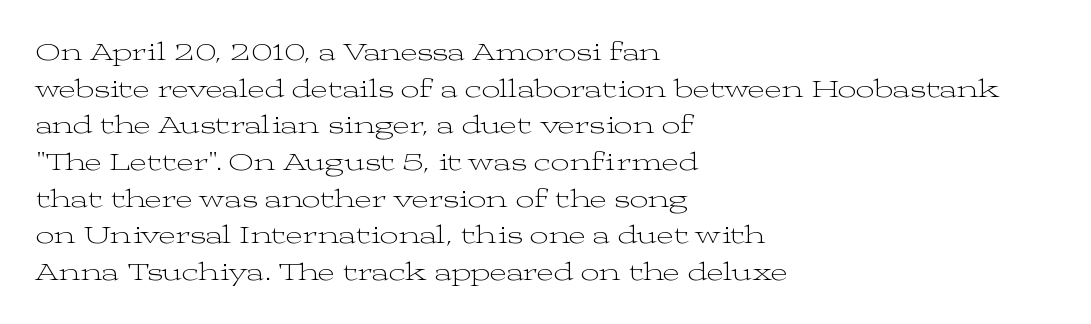
The image shows 26 px text type, upright; set left-aligned, normal line spacing (1.41x), normal letter spacing, not underlined.
